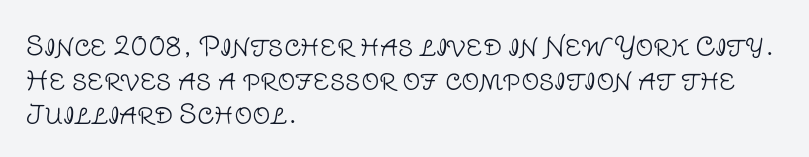
A normal amount of white space separates one row of letters from the next. Honestly, the letter spacing is just normal — you wouldn't notice it. Is this a heavy cut? Hardly; it is regular or lighter. Caption: multi-line text, flush left, ragged right.
